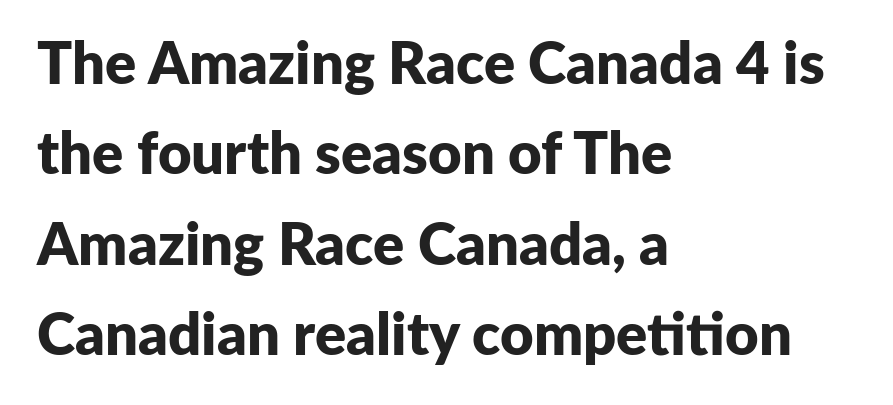
Notice how the stems are strictly vertical — no italics here. To sum up the face: it is a sans, with no serifs. In CSS terms this would be text-align: left. Nobody touched the tracking dial on this one. The strip under each line holds only bare page.
